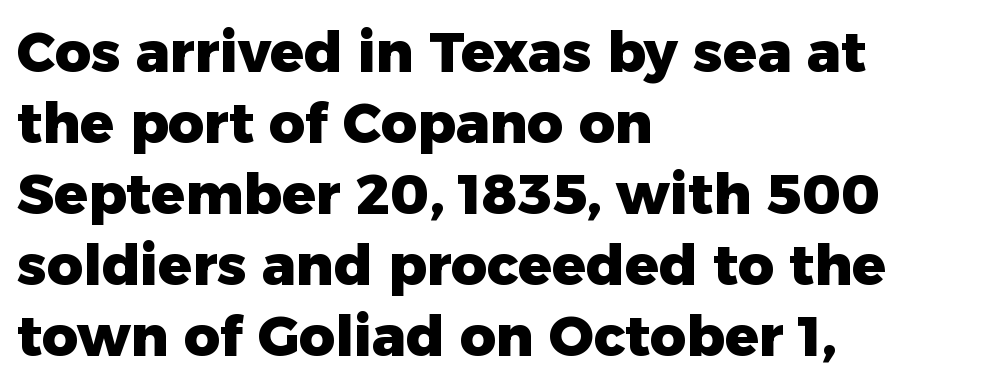
Q: Is the text bold? A: Yes.
Q: Is the text italic (slanted)? A: No, it is upright.
Q: Is the typeface a serif or a sans-serif typeface? A: Sans-serif.
Q: Is the text underlined? A: No.
Q: How is the paragraph aligned? A: Left-aligned.
Q: Is the spacing between letters normal or unusually wide? A: Normal.
Q: Is the spacing between lines tight, normal or loose? A: Normal.
Q: Width (condensed, normal, or wide)? A: Normal.
Q: Stroke contrast? A: Low.
Q: x-height? A: Medium.
Q: Monospaced? A: No.
